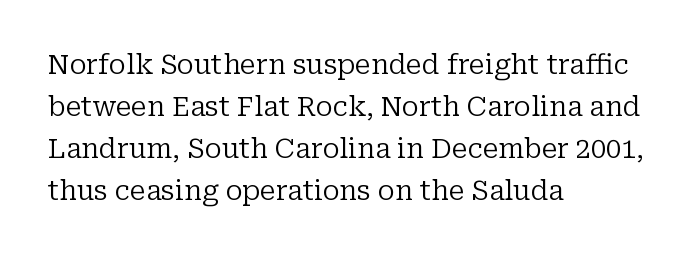
Q: Is the text bold? A: No.
Q: Is the text italic (slanted)? A: No, it is upright.
Q: Is the text underlined? A: No.
Q: How is the paragraph aligned? A: Left-aligned.
Q: Is the spacing between letters normal or unusually wide? A: Normal.
Q: Is the spacing between lines tight, normal or loose? A: Normal.
